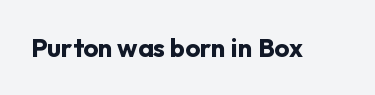
Q: Is the text bold? A: Yes.
Q: Is the text italic (slanted)? A: No, it is upright.
Q: Is the text underlined? A: No.
Q: Is the spacing between letters normal or unusually wide? A: Normal.
